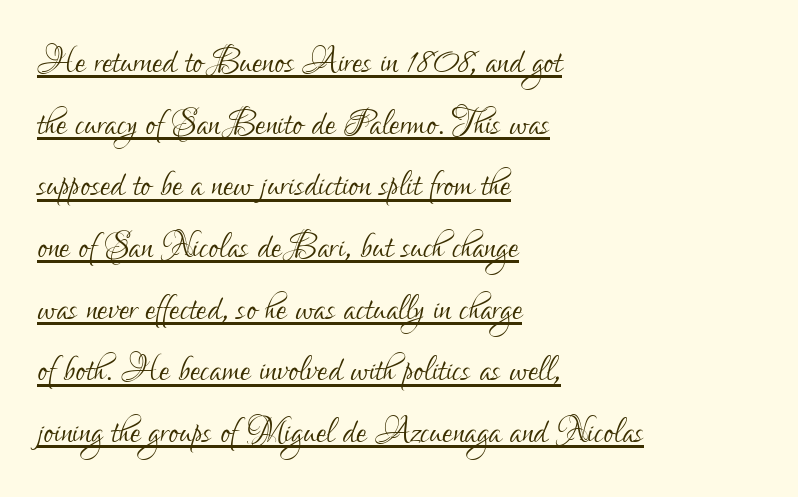
Q: Is the text bold? A: No.
Q: Is the text italic (slanted)? A: Yes.
Q: Is the typeface a serif or a sans-serif typeface? A: Sans-serif.
Q: Is the text underlined? A: Yes.
Q: How is the paragraph aligned? A: Left-aligned.
Q: Is the spacing between letters normal or unusually wide? A: Normal.
Q: Is the spacing between lines tight, normal or loose? A: Normal.
Q: Width (condensed, normal, or wide)? A: Condensed.
Q: Stroke contrast? A: Low.
Q: x-height? A: Small.
Q: Monospaced? A: No.
